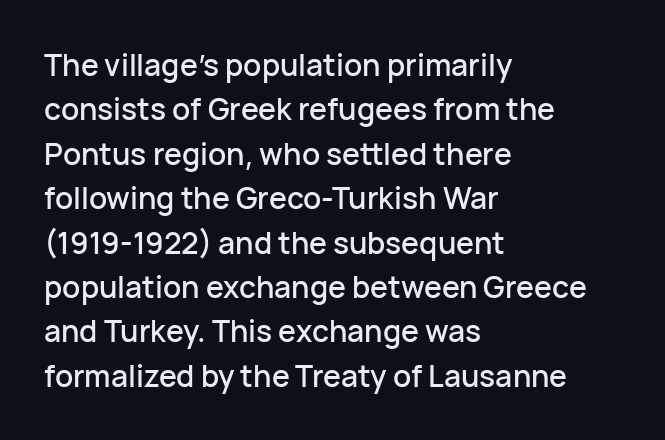
The image shows 30 px sans-serif type, upright; set left-aligned, normal line spacing (1.48x), normal letter spacing, not underlined; low stroke contrast and a medium x-height.
